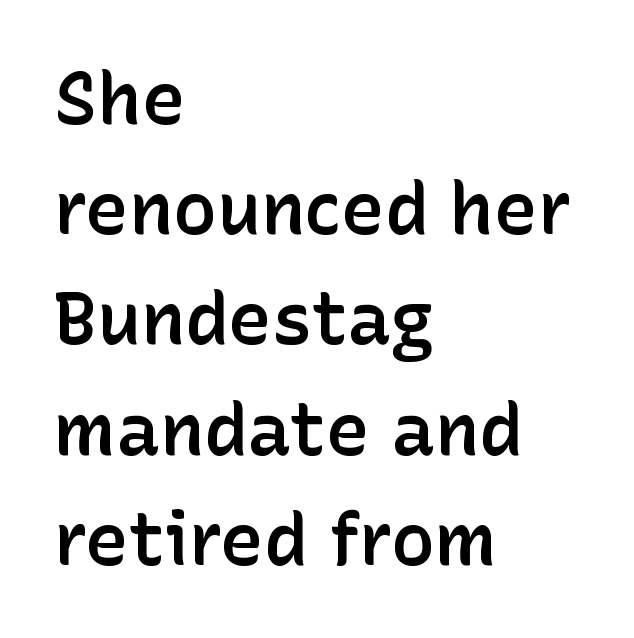
{"serif": "no", "italic": "no", "bold": "semi", "weight": "semibold", "width": "normal", "stroke_contrast": "low", "x_height": "medium", "monospaced": "no", "underline": "no", "align": "left", "line_spacing": "normal", "line_spacing_ratio": 1.51, "letter_spacing": "normal", "letter_spacing_em": 0.0, "glyph_px": 73}
